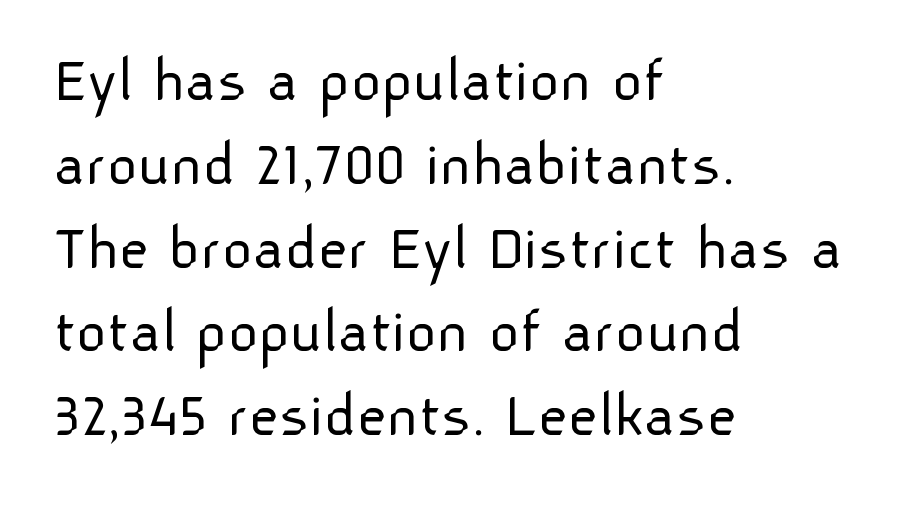
Italic: no, the glyphs are upright roman. Observe the absence of serifs on each vertical stroke in this sample. The line texture is even and compact thanks to regular tracking. Successive baselines arrive at the customary interval. The compositor pushed each line to the left boundary.
